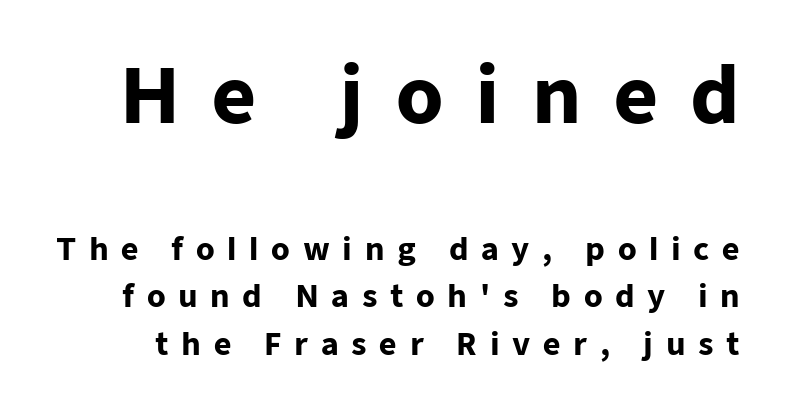
{"serif": "no", "italic": "no", "bold": "yes", "weight": "heavy", "width": "normal", "stroke_contrast": "low", "x_height": "medium", "monospaced": "no", "underline": "no", "line_spacing": "normal", "line_spacing_ratio": 1.58, "letter_spacing": "wide", "letter_spacing_em": 0.42, "larger_block": "first", "size_ratio": 2.53, "glyph_px": 76}
